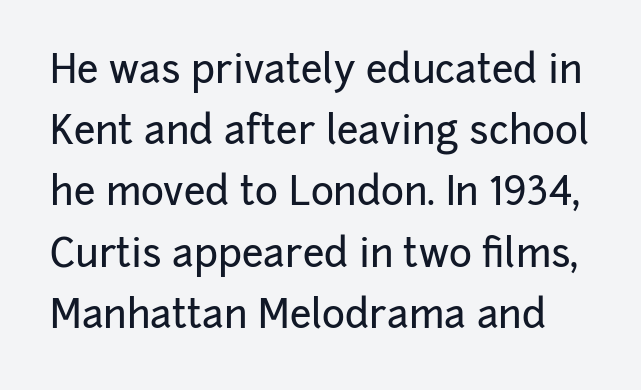
Q: Is the text italic (slanted)? A: No, it is upright.
Q: Is the typeface a serif or a sans-serif typeface? A: Sans-serif.
Q: Is the text underlined? A: No.
Q: Is the spacing between letters normal or unusually wide? A: Normal.
Q: Is the spacing between lines tight, normal or loose? A: Normal.
Q: Width (condensed, normal, or wide)? A: Normal.
Q: Stroke contrast? A: Low.
Q: x-height? A: Medium.
Q: Monospaced? A: No.
